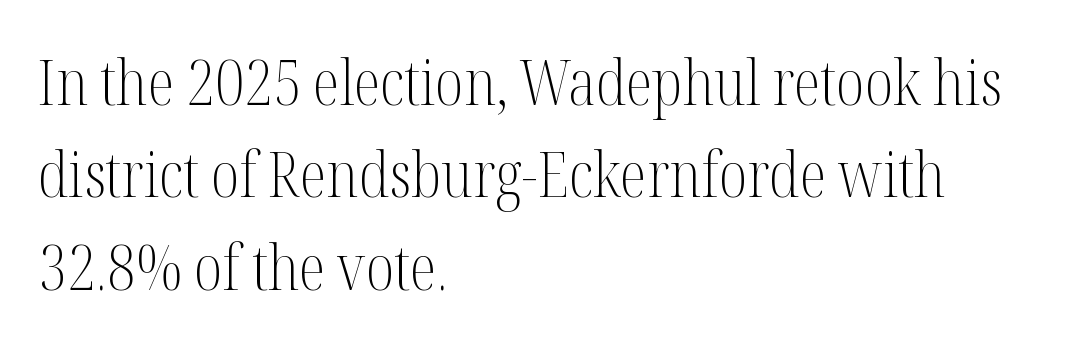
Upright lettering throughout. Inter-character spacing is left at the font's built-in metrics. Lines of text with bare space underneath. Look at the bottom of the vertical strokes: they flare into serifs here.
